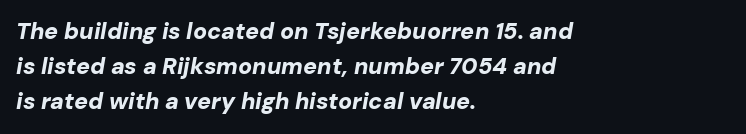
The image shows 23 px bold type, italic (leaning right); set left-aligned, normal line spacing (1.53x), normal letter spacing, not underlined.
